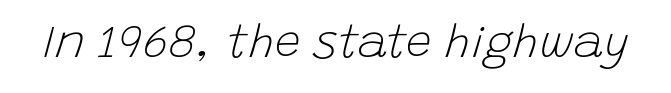
How are the letters spaced? Ordinarily, with no added tracking. The letters advance in unequal steps, a hallmark of proportional type. The face used here has a pronounced slope to its letters. Plain, unruled lines of type. Is the type heavy? It reads as light-to-regular instead.
